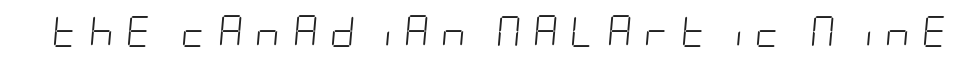
Q: Is the text bold? A: No.
Q: Is the text italic (slanted)? A: Yes, it leans right by about 5 degrees.
Q: Is the text underlined? A: No.
Q: Is the spacing between letters normal or unusually wide? A: Unusually wide.
Q: Width (condensed, normal, or wide)? A: Condensed.
Q: Stroke contrast? A: Low.
Q: x-height? A: Large.
